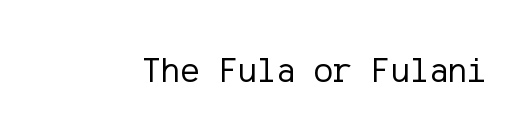
The image shows 36 px regular-weight sans-serif type, upright; set normal letter spacing, not underlined; low stroke contrast and a medium x-height.
